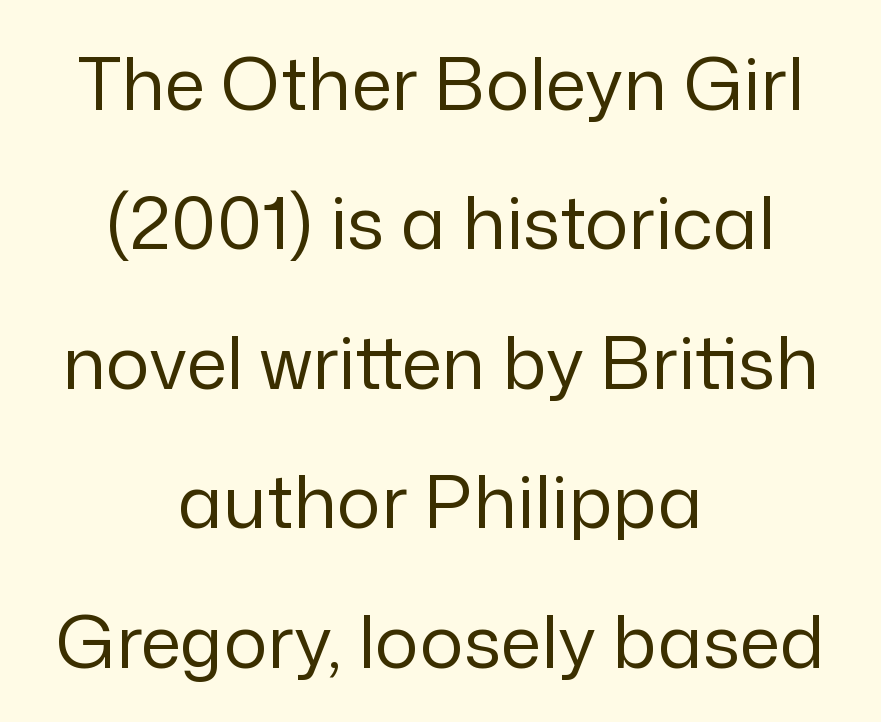
{"serif": "no", "italic": "no", "bold": "no", "weight": "regular", "width": "normal", "stroke_contrast": "low", "x_height": "medium", "monospaced": "no", "underline": "no", "align": "center", "line_spacing": "loose", "line_spacing_ratio": 1.91, "letter_spacing": "normal", "letter_spacing_em": 0.0, "glyph_px": 73}
